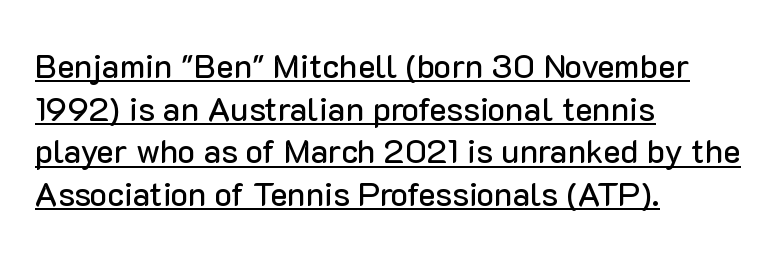
The rendered words wear a rule along their underside. Serifs: no, the terminals of the letterforms are clean. Character widths vary here, with narrow letters taking less room than wide ones. Line spacing here is normal. This rendering leaves character spacing at its baseline value.
